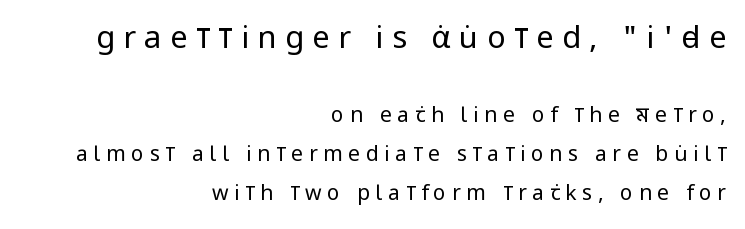
Letters have the restrained weight of plain body copy at most. This sample uses expanded letter spacing, leaving extra air between glyphs. Check where the strokes stop: nothing finishes them off — pure sans. The lines are quadded right. The designer gave the opening block more size than the closing block.
